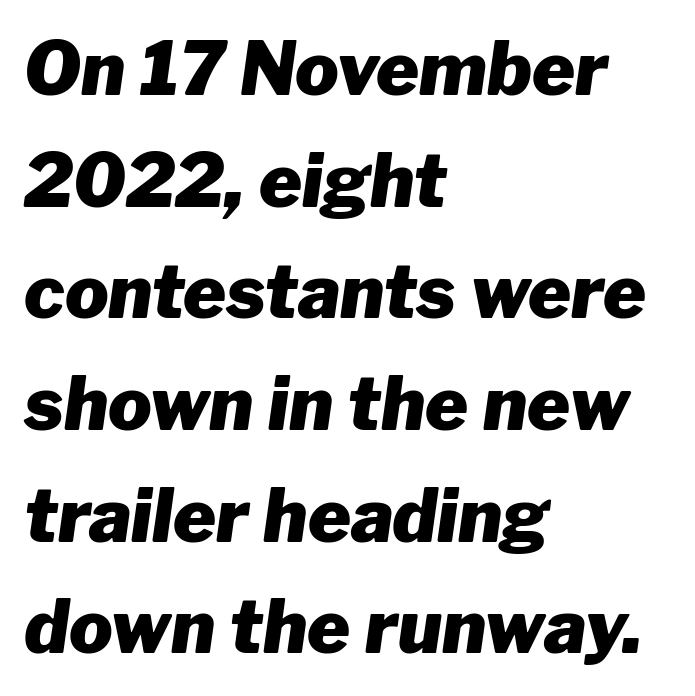
{"italic": "yes", "lean": "right", "slant_degrees": 8, "bold": "yes", "weight": "heavy", "width": "normal", "stroke_contrast": "low", "x_height": "medium", "monospaced": "no", "underline": "no", "align": "left", "line_spacing": "normal", "line_spacing_ratio": 1.53, "letter_spacing": "normal", "letter_spacing_em": 0.0, "glyph_px": 73}
